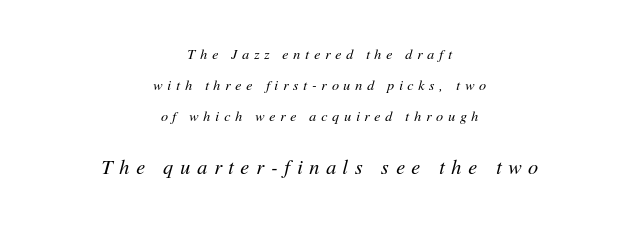
The rendering enlarges the type as you move from the upper chunk to the lower. This sample is center-justified, so both line endings float freely. Vertical stems look standard width or narrower in stroke. Bare-footed words on every line. This sample uses an oblique cut, with every glyph tilted off the vertical. Notice the wide empty band between every row — that's loose leading.
